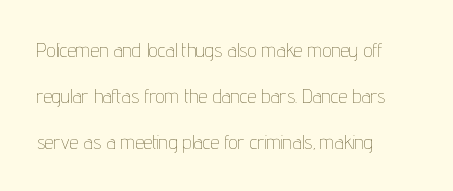
The image shows 20 px text type, upright; set left-aligned, loose line spacing (2.3x), normal letter spacing, not underlined.
